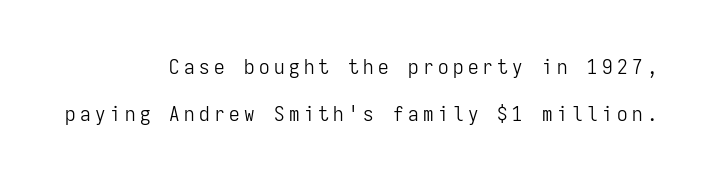
Q: Is the text bold? A: No.
Q: Is the text italic (slanted)? A: No, it is upright.
Q: Is the text underlined? A: No.
Q: How is the paragraph aligned? A: Right-aligned.
Q: Is the spacing between letters normal or unusually wide? A: Unusually wide.
Q: Is the spacing between lines tight, normal or loose? A: Loose.
